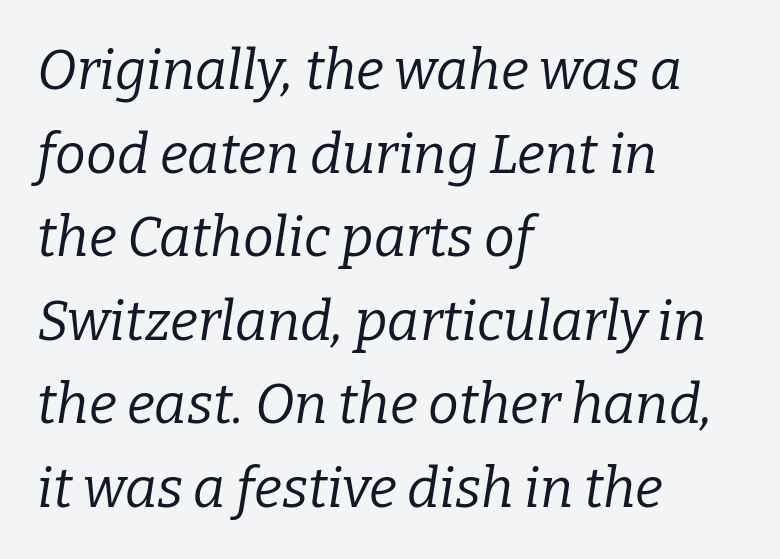
{"serif": "yes", "italic": "yes", "lean": "right", "slant_degrees": 9, "bold": "no", "weight": "regular", "width": "normal", "stroke_contrast": "low", "x_height": "medium", "monospaced": "no", "underline": "no", "align": "left", "line_spacing": "normal", "line_spacing_ratio": 1.52, "letter_spacing": "normal", "letter_spacing_em": 0.0, "glyph_px": 55}
